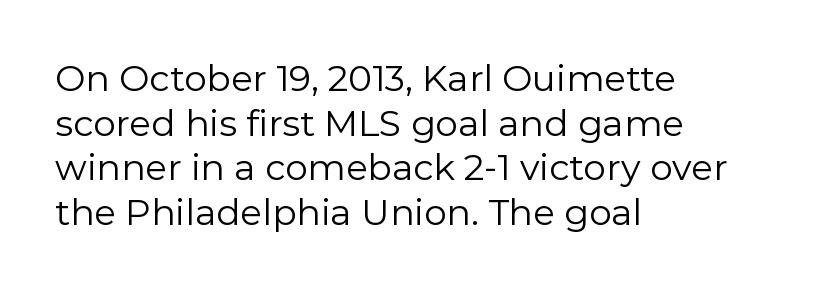
Observe the absence of serifs on each vertical stroke in this sample. The tracking reads as untouched default to a designer's eye. Each stroke keeps to a modest, everyday thickness or less. These lines stack with their left ends in a neat column. Unlike italic type, these characters show no tilt at all.
